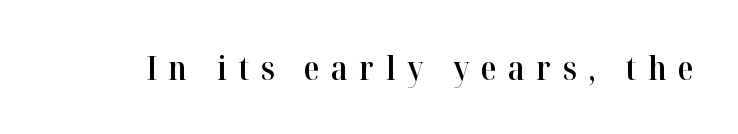
{"serif": "yes", "italic": "no", "bold": "semi", "weight": "semibold", "width": "normal", "stroke_contrast": "high", "x_height": "medium", "monospaced": "no", "underline": "no", "letter_spacing": "wide", "letter_spacing_em": 0.35, "glyph_px": 33}
